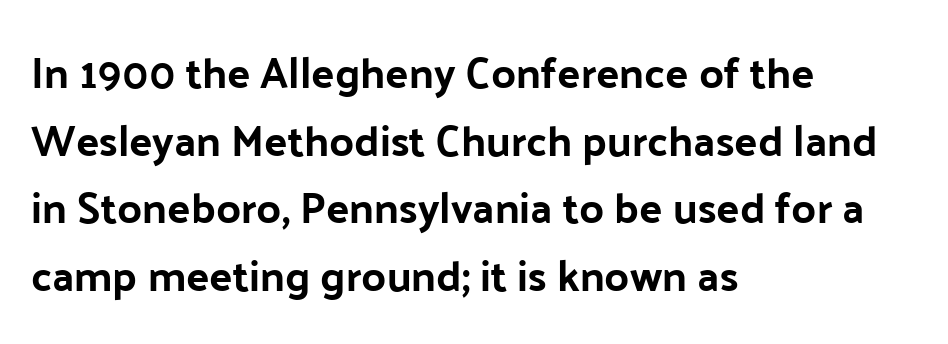
{"serif": "no", "italic": "no", "width": "normal", "stroke_contrast": "low", "x_height": "medium", "monospaced": "no", "underline": "no", "align": "left", "line_spacing": "normal", "line_spacing_ratio": 1.57, "letter_spacing": "normal", "letter_spacing_em": 0.0, "glyph_px": 43}
